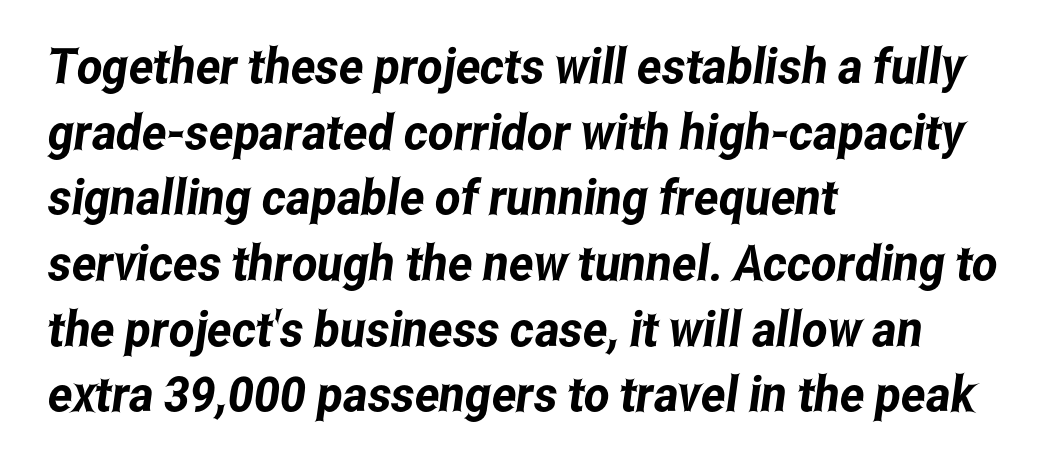
Glance below the letters and you will spot only blank space. Are there feet on the stems? There aren't — it's a sans. Left-aligned paragraph, ragged on the right. Note the varied advance widths — an 'i' is clearly narrower than an 'm'.
